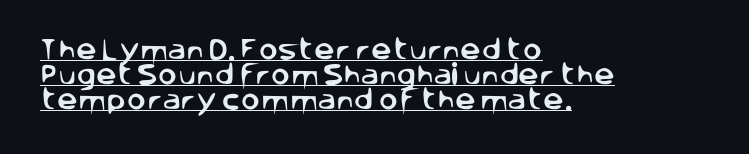
Q: Is the text italic (slanted)? A: No, it is upright.
Q: Is the text underlined? A: Yes.
Q: How is the paragraph aligned? A: Left-aligned.
Q: Is the spacing between letters normal or unusually wide? A: Normal.
Q: Is the spacing between lines tight, normal or loose? A: Tight.
